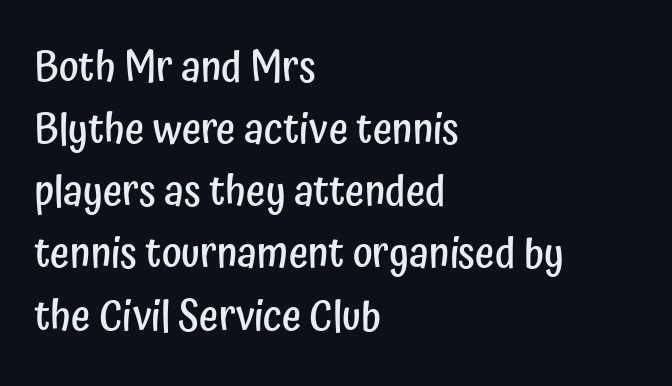
Q: Is the text bold? A: Semi-bold.
Q: Is the text italic (slanted)? A: No, it is upright.
Q: Is the typeface a serif or a sans-serif typeface? A: Sans-serif.
Q: Is the text underlined? A: No.
Q: How is the paragraph aligned? A: Left-aligned.
Q: Is the spacing between letters normal or unusually wide? A: Normal.
Q: Is the spacing between lines tight, normal or loose? A: Normal.
Q: Width (condensed, normal, or wide)? A: Condensed.
Q: Stroke contrast? A: Low.
Q: x-height? A: Medium.
Q: Monospaced? A: No.
